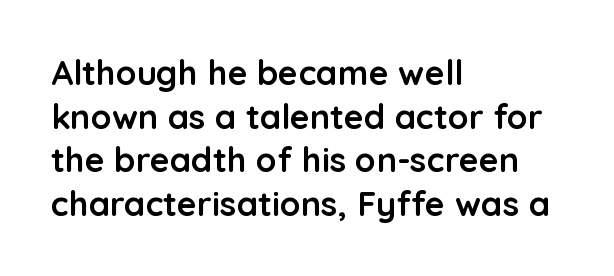
{"serif": "no", "italic": "no", "bold": "yes", "weight": "semibold", "width": "normal", "stroke_contrast": "low", "x_height": "medium", "monospaced": "no", "underline": "no", "align": "left", "line_spacing": "normal", "line_spacing_ratio": 1.28, "letter_spacing": "normal", "letter_spacing_em": 0.0, "glyph_px": 34}
